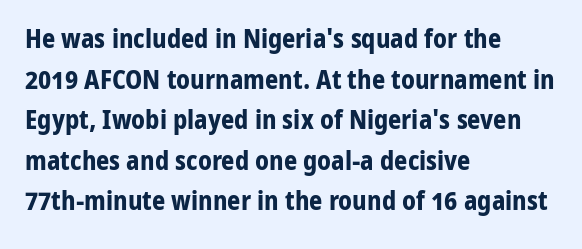
{"italic": "no", "bold": "yes", "underline": "no", "align": "left", "line_spacing": "normal", "line_spacing_ratio": 1.56, "letter_spacing": "normal", "letter_spacing_em": 0.0, "glyph_px": 26}
